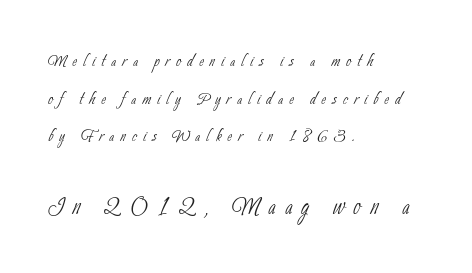
Q: Is the text bold? A: No.
Q: Is the typeface a serif or a sans-serif typeface? A: Sans-serif.
Q: Is the text underlined? A: No.
Q: How is the paragraph aligned? A: Left-aligned.
Q: Is the spacing between letters normal or unusually wide? A: Unusually wide.
Q: Which block of text is set in a larger size, the first (top) or the second (bottom)? A: The second (bottom) one.
Q: Width (condensed, normal, or wide)? A: Condensed.
Q: Stroke contrast? A: Low.
Q: x-height? A: Small.
Q: Monospaced? A: No.
